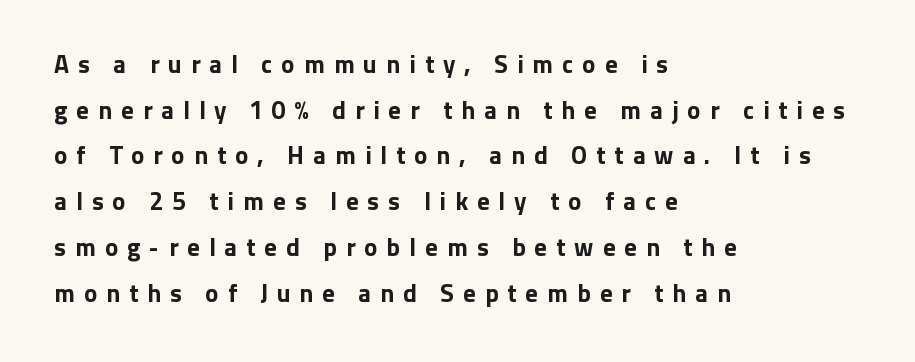
{"italic": "no", "bold": "yes", "underline": "no", "align": "left", "line_spacing_ratio": 1.83, "letter_spacing": "wide", "letter_spacing_em": 0.36, "glyph_px": 25}
